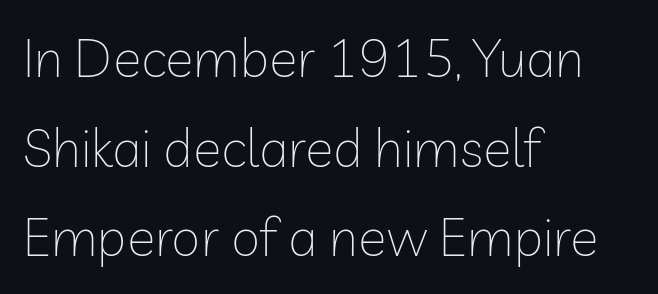
The image shows 53 px thin sans-serif type, upright; set left-aligned, normal line spacing (1.69x), normal letter spacing, not underlined; low stroke contrast and a medium x-height.
